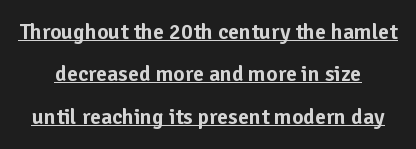
{"italic": "no", "underline": "yes", "line_spacing": "loose", "line_spacing_ratio": 1.93, "letter_spacing": "normal", "letter_spacing_em": 0.0, "glyph_px": 22}
